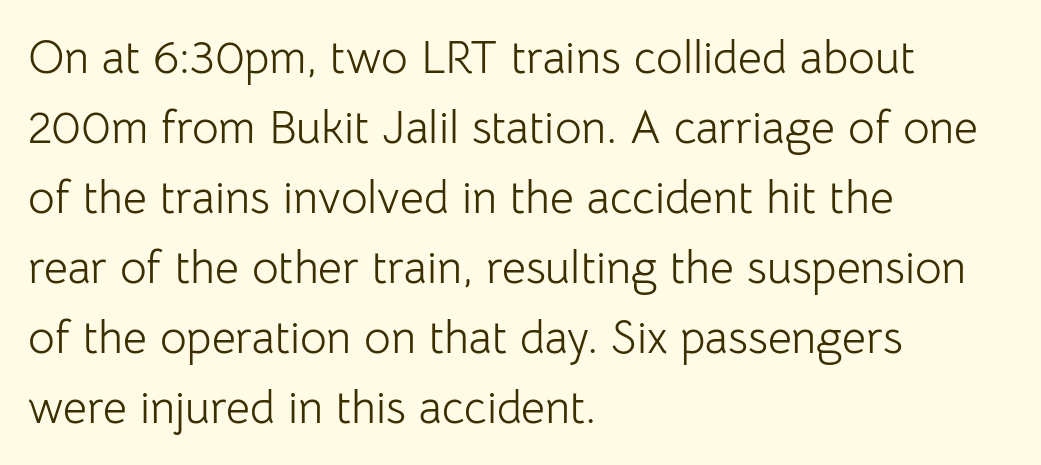
The letterforms sit at book weight or below. One glance says typical: line gaps are just what's usual. Glance below the letters and you will spot only blank space. Italic: no, the glyphs are upright roman.
